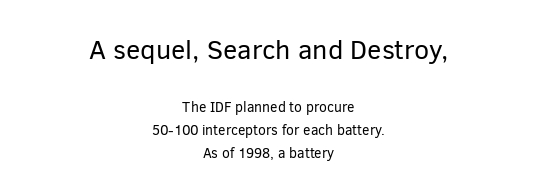
A student would notice the top passage is typeset larger than what follows. Lines of text with bare space underneath. On a weight scale, this lands at 450 or below. A roman cut, with each character standing at attention.
